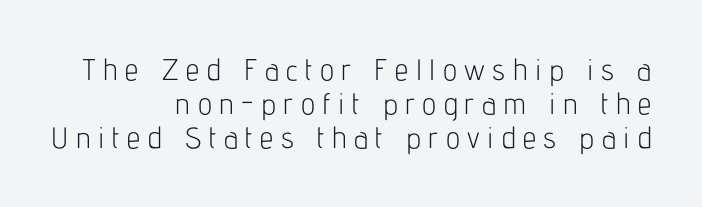
Q: Is the text bold? A: No.
Q: Is the text italic (slanted)? A: No, it is upright.
Q: Is the typeface a serif or a sans-serif typeface? A: Sans-serif.
Q: Is the text underlined? A: No.
Q: How is the paragraph aligned? A: Right-aligned.
Q: Is the spacing between letters normal or unusually wide? A: Unusually wide.
Q: Is the spacing between lines tight, normal or loose? A: Tight.
Q: Width (condensed, normal, or wide)? A: Condensed.
Q: Stroke contrast? A: Low.
Q: x-height? A: Medium.
Q: Monospaced? A: No.
